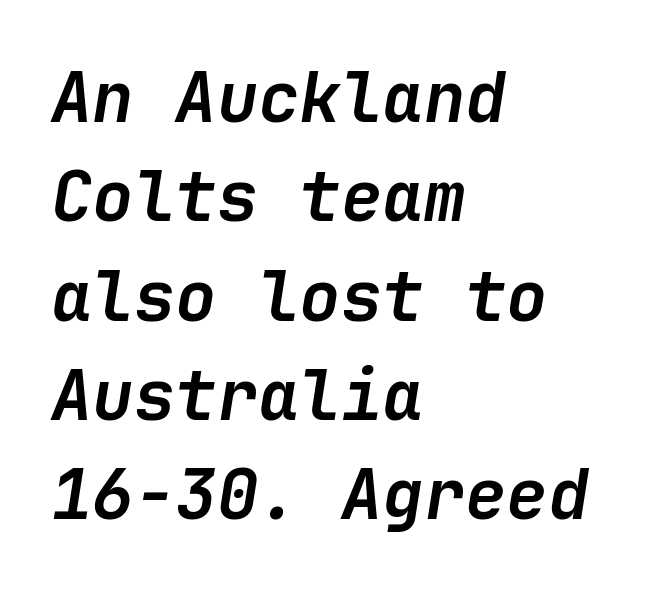
Q: Is the text bold? A: Yes.
Q: Is the text italic (slanted)? A: Yes, it leans right by about 9 degrees.
Q: Is the text underlined? A: No.
Q: How is the paragraph aligned? A: Left-aligned.
Q: Is the spacing between letters normal or unusually wide? A: Normal.
Q: Is the spacing between lines tight, normal or loose? A: Normal.
Q: Width (condensed, normal, or wide)? A: Normal.
Q: Stroke contrast? A: Low.
Q: x-height? A: Medium.
